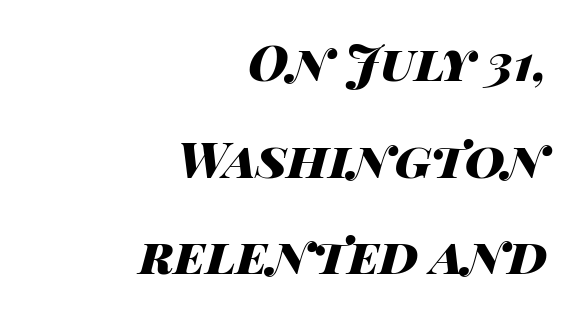
The image shows 49 px heavy, wide type, italic (leaning right); set right-aligned, loose line spacing (1.97x), normal letter spacing, not underlined; high stroke contrast and a large x-height.
